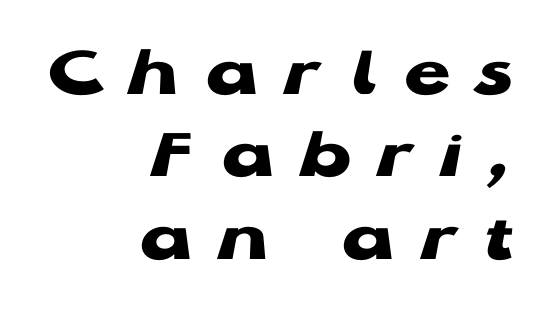
The image shows 75 px heavy, wide sans-serif type, upright; set right-aligned, tight line spacing (1.1x), unusually wide letter spacing (+0.34 em), not underlined; low stroke contrast and a medium x-height.
